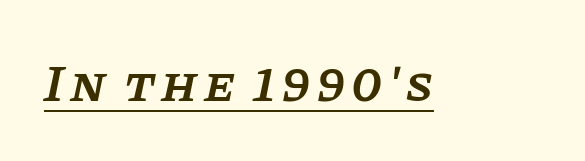
{"serif": "yes", "italic": "yes", "lean": "right", "slant_degrees": 11, "bold": "semi", "weight": "semibold", "width": "normal", "stroke_contrast": "low", "x_height": "large", "monospaced": "no", "underline": "yes", "glyph_px": 51}
